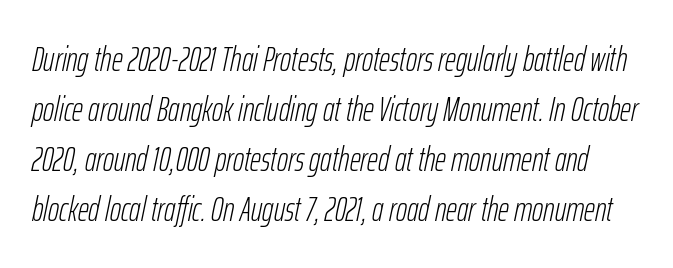
The image shows 34 px light, condensed type, italic (leaning right); set normal line spacing (1.47x), normal letter spacing, not underlined; low stroke contrast and a medium x-height.
